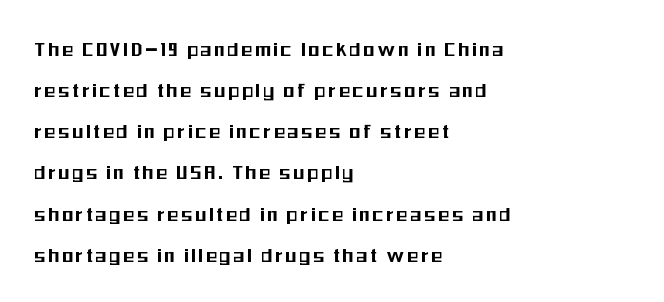
Q: Is the text italic (slanted)? A: No, it is upright.
Q: Is the text underlined? A: No.
Q: How is the paragraph aligned? A: Left-aligned.
